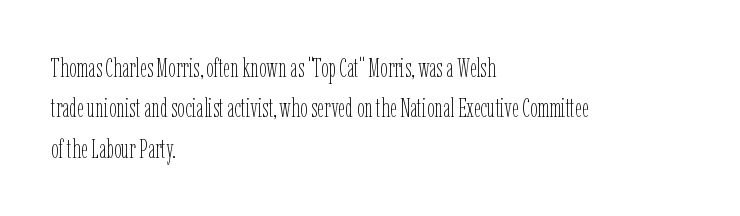
The passage shown stacks its lines at a standard gap. Students, note that the glyphs here touch the page at normal intervals. This reads as an unemphasized weight, regular at the heaviest. Typeset ragged right — the left edge is the straight one. No italicization has been applied; the sample stays upright.
